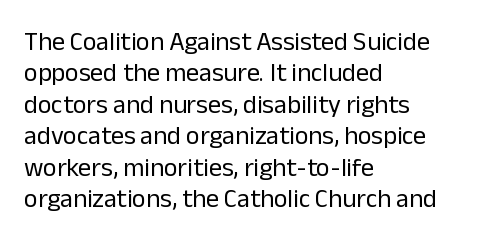
{"italic": "no", "bold": "no", "underline": "no", "align": "left", "line_spacing_ratio": 1.21, "letter_spacing": "normal", "letter_spacing_em": 0.0, "glyph_px": 26}
